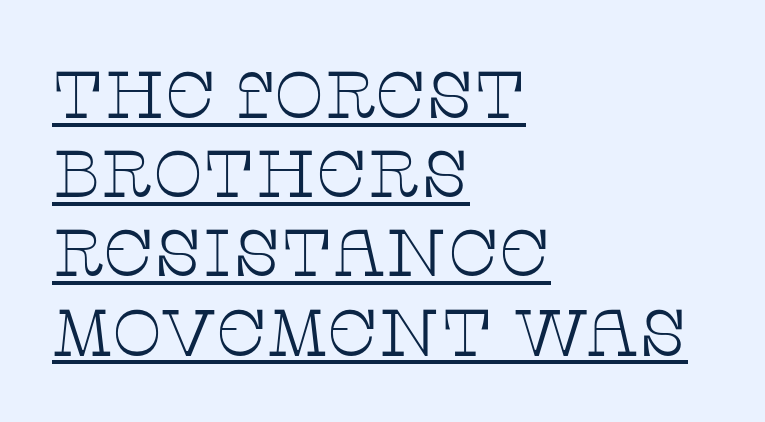
Q: Is the text bold? A: No.
Q: Is the text italic (slanted)? A: No, it is upright.
Q: Is the typeface a serif or a sans-serif typeface? A: Serif.
Q: Is the text underlined? A: Yes.
Q: How is the paragraph aligned? A: Left-aligned.
Q: Is the spacing between letters normal or unusually wide? A: Normal.
Q: Width (condensed, normal, or wide)? A: Wide.
Q: Stroke contrast? A: Low.
Q: x-height? A: Large.
Q: Monospaced? A: No.
